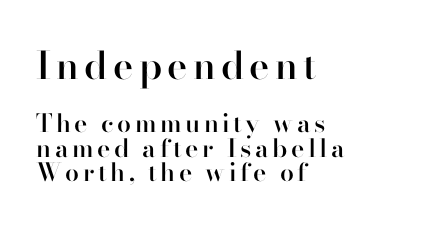
Q: Is the text bold? A: Semi-bold.
Q: Is the text italic (slanted)? A: No, it is upright.
Q: Is the typeface a serif or a sans-serif typeface? A: Serif.
Q: Is the text underlined? A: No.
Q: How is the paragraph aligned? A: Left-aligned.
Q: Is the spacing between lines tight, normal or loose? A: Tight.
Q: Which block of text is set in a larger size, the first (top) or the second (bottom)? A: The first (top) one.
Q: Width (condensed, normal, or wide)? A: Normal.
Q: Stroke contrast? A: High.
Q: x-height? A: Small.
Q: Monospaced? A: No.
